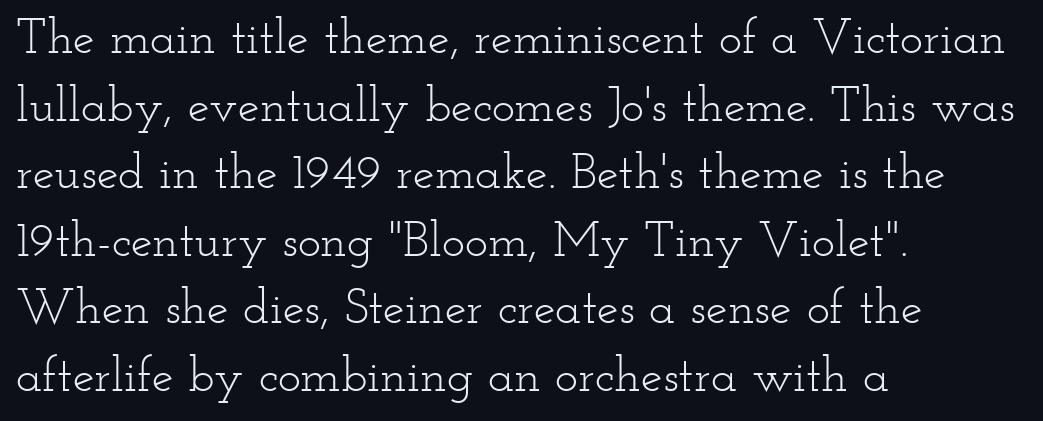
The paragraph shown leans on its left margin. The gap between lines stays unmarked. These lines sit exactly where default settings would place them. In terms of letterspacing, this is plain default setting. The font family rendered here belongs to the serif group. Vertical strokes here are truly vertical.
